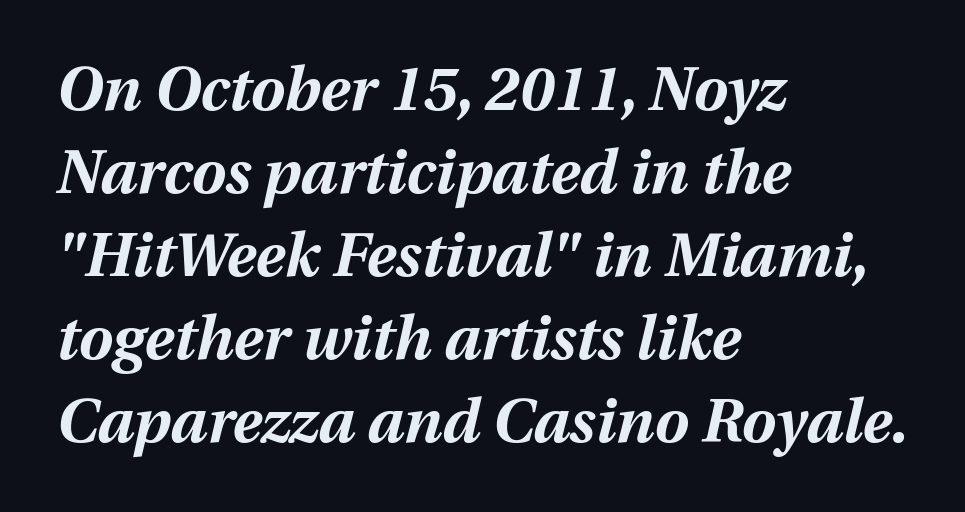
Q: Is the text bold? A: Yes.
Q: Is the text italic (slanted)? A: Yes, it leans right by about 12 degrees.
Q: Is the text underlined? A: No.
Q: How is the paragraph aligned? A: Left-aligned.
Q: Is the spacing between letters normal or unusually wide? A: Normal.
Q: Is the spacing between lines tight, normal or loose? A: Normal.
Q: Width (condensed, normal, or wide)? A: Normal.
Q: Stroke contrast? A: Medium.
Q: x-height? A: Medium.
Q: Monospaced? A: No.
